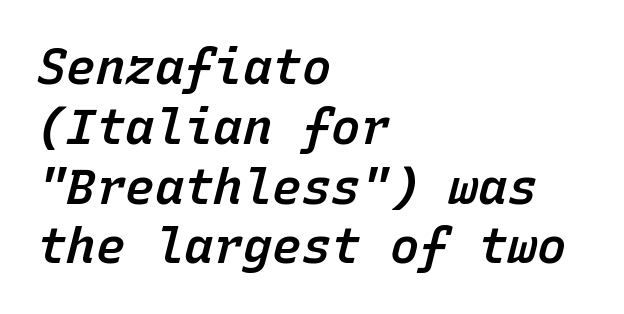
The image shows 49 px semibold type, italic (leaning right), monospaced; set left-aligned, line spacing 1.22x, normal letter spacing, not underlined; low stroke contrast and a medium x-height.
